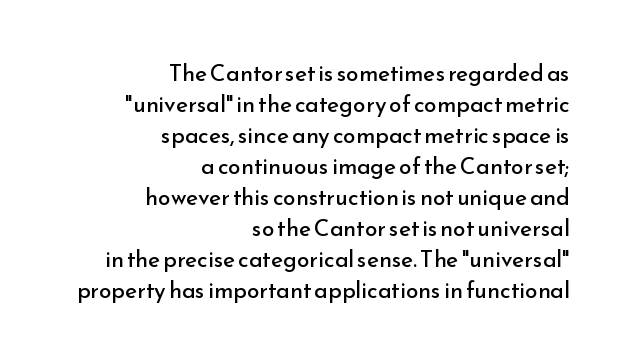
The image shows 23 px text type, upright; set right-aligned, normal line spacing (1.35x), normal letter spacing, not underlined.
